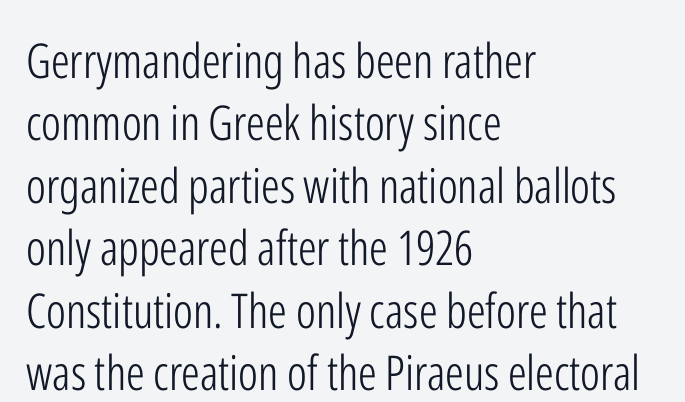
{"serif": "no", "italic": "no", "bold": "no", "weight": "light", "width": "condensed", "stroke_contrast": "low", "x_height": "medium", "monospaced": "no", "underline": "no", "align": "left", "line_spacing": "normal", "line_spacing_ratio": 1.3, "letter_spacing": "normal", "letter_spacing_em": 0.0, "glyph_px": 48}
